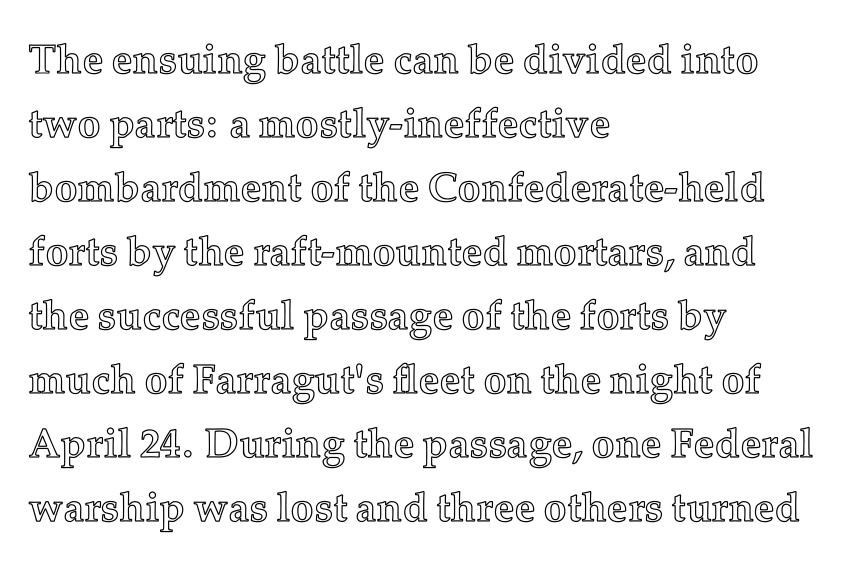
{"italic": "no", "width": "normal", "x_height": "medium", "monospaced": "no", "underline": "no", "align": "left", "line_spacing": "normal", "line_spacing_ratio": 1.56, "letter_spacing": "normal", "letter_spacing_em": 0.0, "glyph_px": 41}
